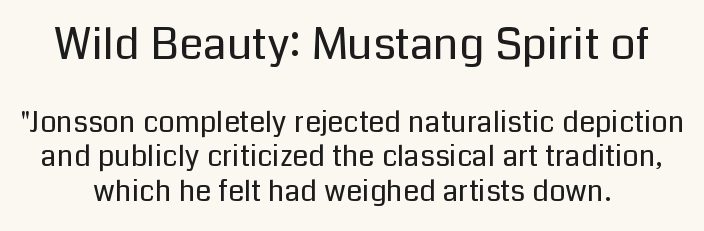
Reading top to bottom, the characters get smaller at the block break. Stroke thickness stays within the range of a standard reading face or lighter. Each letter's strokes conclude bluntly, with no projecting serifs. Descenders hang freely into open space.
